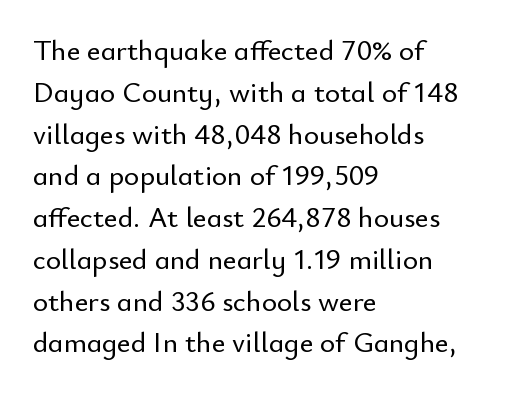
{"serif": "no", "italic": "no", "width": "normal", "stroke_contrast": "low", "x_height": "small", "monospaced": "no", "underline": "no", "align": "left", "line_spacing": "normal", "line_spacing_ratio": 1.44, "letter_spacing": "normal", "letter_spacing_em": 0.0, "glyph_px": 29}
